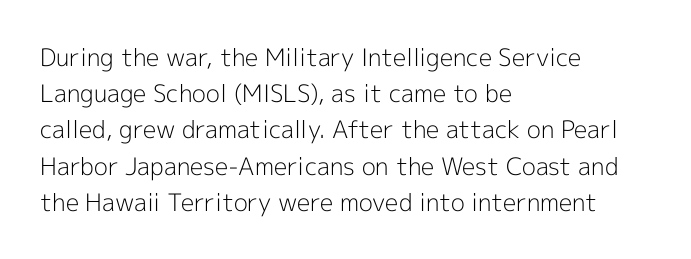
{"italic": "no", "bold": "no", "underline": "no", "align": "left", "line_spacing": "normal", "line_spacing_ratio": 1.51, "letter_spacing": "normal", "letter_spacing_em": 0.0, "glyph_px": 24}
